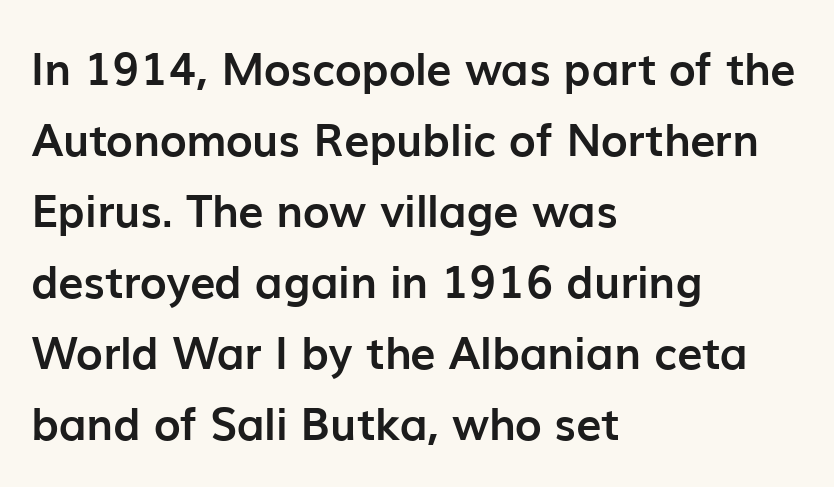
What stands out about the letter spacing? Nothing — it is the standard amount. Does the weight exceed regular? Yes, all the way to bold. Descenders hang freely into open space. This is roman type, the default non-slanted kind. This sample keeps an unexceptional amount of space between lines.
